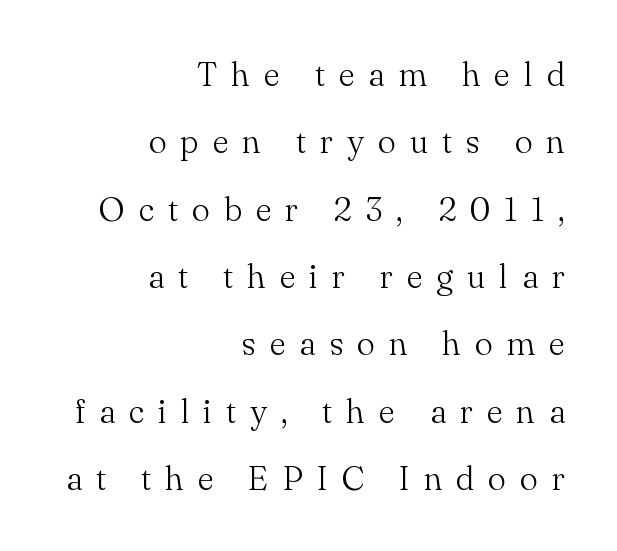
{"serif": "yes", "italic": "no", "bold": "no", "weight": "light", "width": "normal", "stroke_contrast": "medium", "x_height": "small", "monospaced": "no", "underline": "no", "align": "right", "line_spacing": "loose", "line_spacing_ratio": 1.98, "letter_spacing": "wide", "letter_spacing_em": 0.41, "glyph_px": 34}
